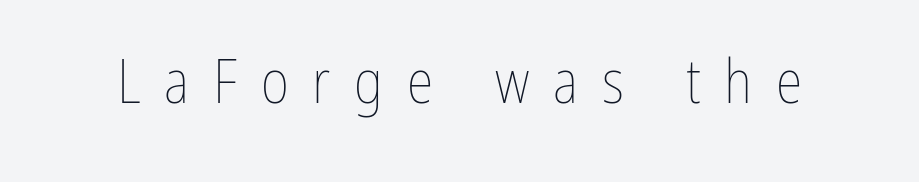
Q: Is the text bold? A: No.
Q: Is the text italic (slanted)? A: No, it is upright.
Q: Is the text underlined? A: No.
Q: Is the spacing between letters normal or unusually wide? A: Unusually wide.
Q: Width (condensed, normal, or wide)? A: Condensed.
Q: Stroke contrast? A: Low.
Q: x-height? A: Medium.
Q: Monospaced? A: No.
